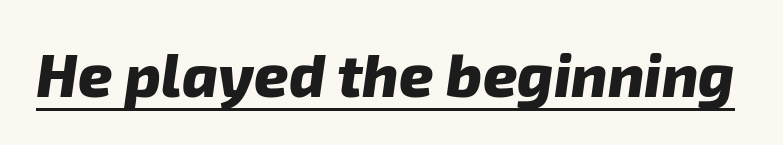
The image shows 60 px heavy sans-serif type; set normal letter spacing, underlined; low stroke contrast and a medium x-height.
